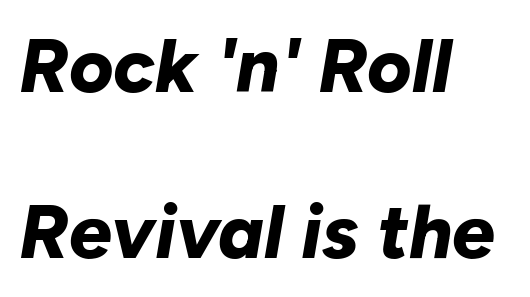
Q: Is the text bold? A: Yes.
Q: Is the text italic (slanted)? A: Yes, it leans right by about 10 degrees.
Q: Is the text underlined? A: No.
Q: How is the paragraph aligned? A: Left-aligned.
Q: Is the spacing between letters normal or unusually wide? A: Normal.
Q: Is the spacing between lines tight, normal or loose? A: Loose.
Q: Width (condensed, normal, or wide)? A: Normal.
Q: Stroke contrast? A: Low.
Q: x-height? A: Medium.
Q: Monospaced? A: No.
